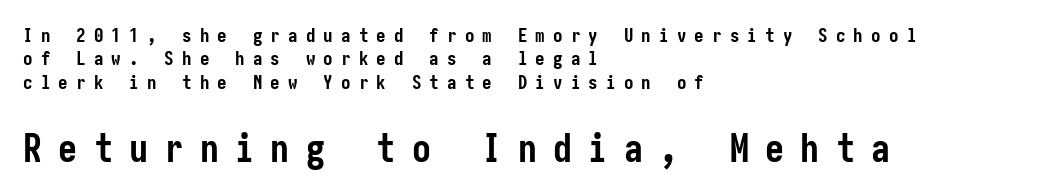
Q: Is the text bold? A: Yes.
Q: Is the text italic (slanted)? A: No, it is upright.
Q: Is the typeface a serif or a sans-serif typeface? A: Sans-serif.
Q: Is the text underlined? A: No.
Q: How is the paragraph aligned? A: Left-aligned.
Q: Is the spacing between letters normal or unusually wide? A: Unusually wide.
Q: Which block of text is set in a larger size, the first (top) or the second (bottom)? A: The second (bottom) one.
Q: Width (condensed, normal, or wide)? A: Condensed.
Q: Stroke contrast? A: Low.
Q: x-height? A: Medium.
